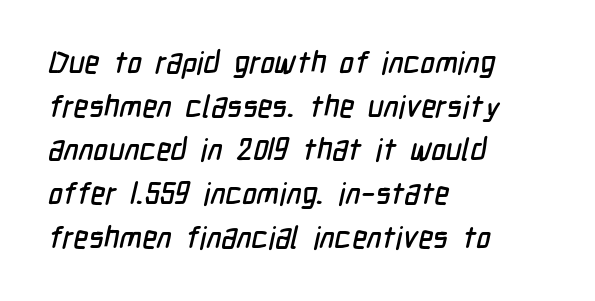
Q: Is the typeface a serif or a sans-serif typeface? A: Sans-serif.
Q: Is the text underlined? A: No.
Q: How is the paragraph aligned? A: Left-aligned.
Q: Is the spacing between letters normal or unusually wide? A: Normal.
Q: Is the spacing between lines tight, normal or loose? A: Normal.
Q: Width (condensed, normal, or wide)? A: Condensed.
Q: Stroke contrast? A: Low.
Q: x-height? A: Medium.
Q: Monospaced? A: No.
